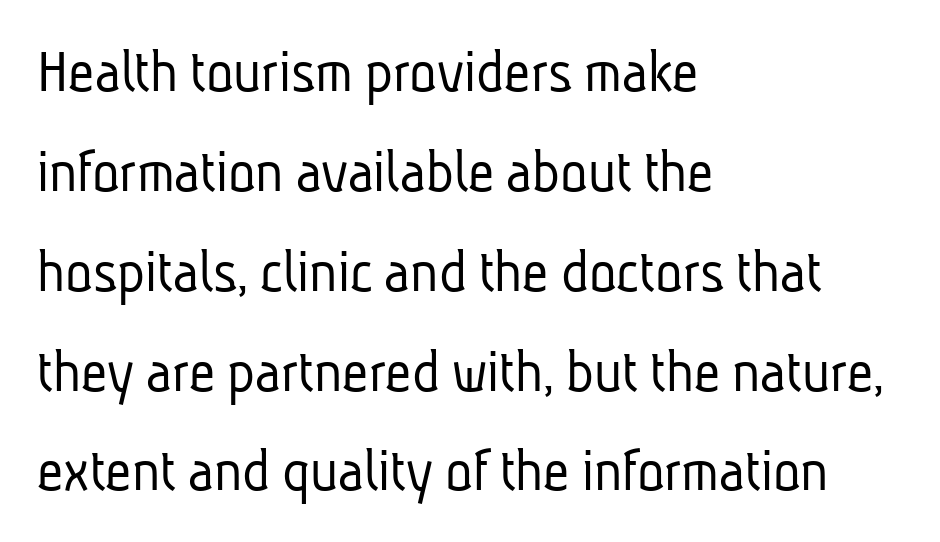
Stem width sits at or under what a default text font uses. A classic flush-left, rag-right setting is used for this passage. Line spacing here is normal. You can tell from the bare stems that sans-serif type was used.
